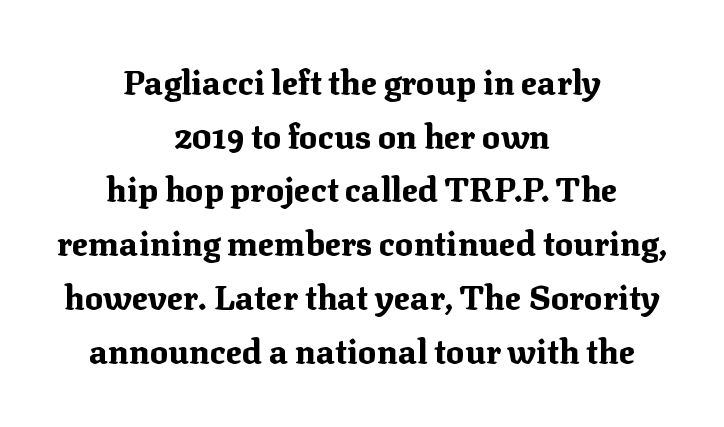
The rendering shows small feet on the letterforms — a serif design. These lines carry a lot of weight — the face is fully bold. Students, observe: this is what conventionally led text looks like. A typesetter would call this proportional, since set widths differ per character. Is there any slant? The stems are plumb.
